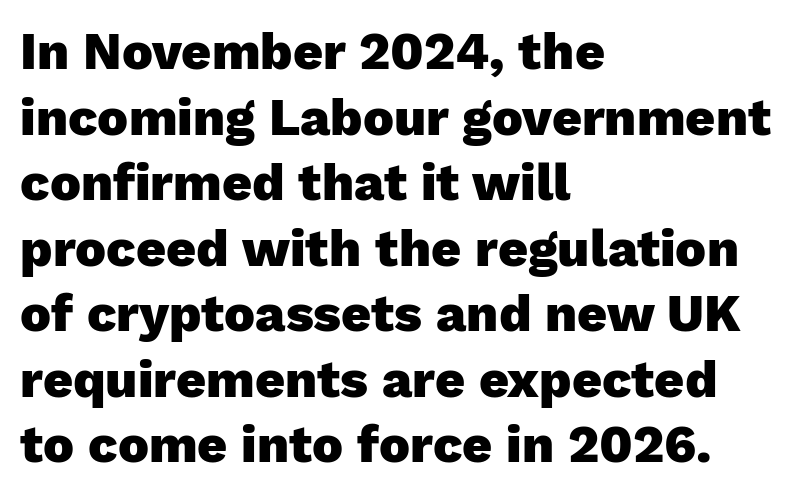
Lines of text with bare space underneath. The face used here is proportionally spaced, like ordinary book or web type. Horizontal alignment here is leftward, the default for most running prose. Compared with typical paragraphs, the rows here are spaced about the same.
